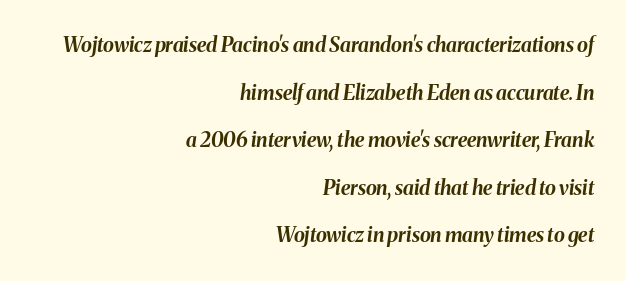
{"italic": "yes", "lean": "right", "slant_degrees": 8, "bold": "yes", "underline": "no", "align": "right", "line_spacing": "loose", "line_spacing_ratio": 2.38, "letter_spacing": "normal", "letter_spacing_em": 0.0, "glyph_px": 20}
